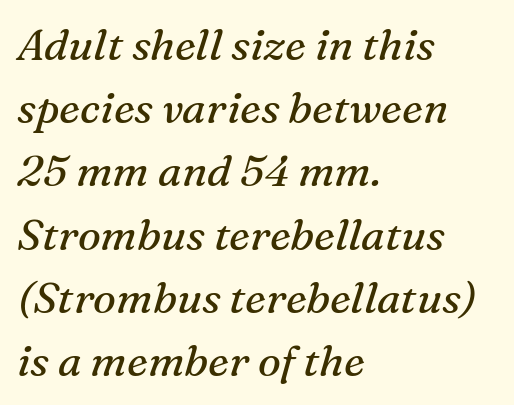
Q: Is the text bold? A: No.
Q: Is the text italic (slanted)? A: Yes, it leans right by about 16 degrees.
Q: Is the typeface a serif or a sans-serif typeface? A: Serif.
Q: Is the text underlined? A: No.
Q: How is the paragraph aligned? A: Left-aligned.
Q: Is the spacing between letters normal or unusually wide? A: Normal.
Q: Is the spacing between lines tight, normal or loose? A: Normal.
Q: Width (condensed, normal, or wide)? A: Normal.
Q: Stroke contrast? A: Medium.
Q: x-height? A: Medium.
Q: Monospaced? A: No.
